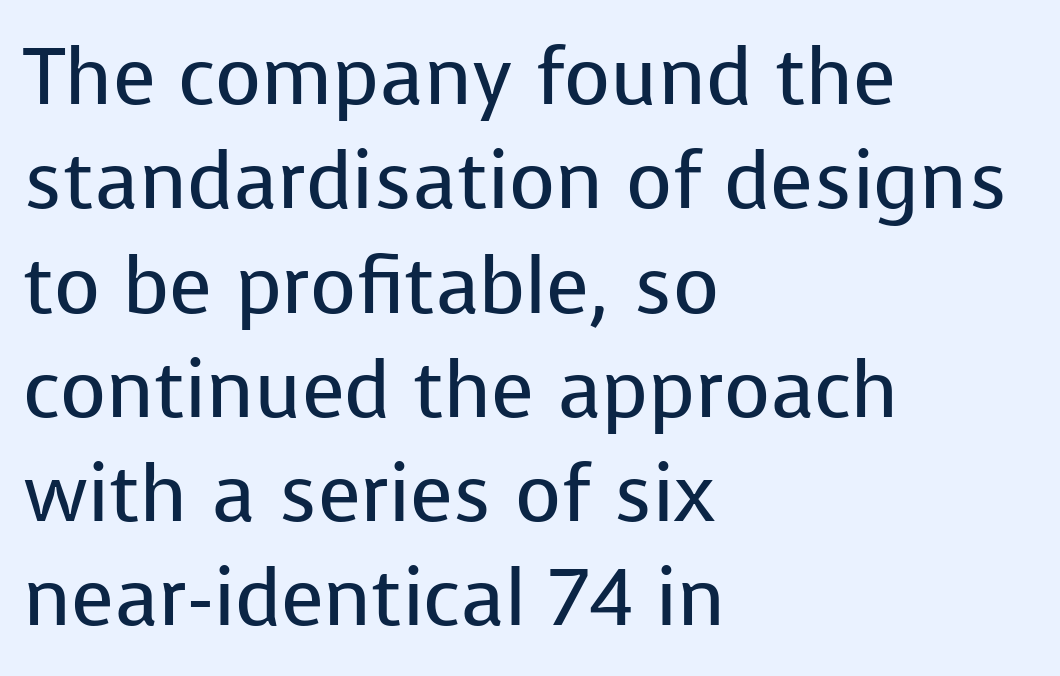
Q: Is the text bold? A: No.
Q: Is the text italic (slanted)? A: No, it is upright.
Q: Is the typeface a serif or a sans-serif typeface? A: Sans-serif.
Q: Is the text underlined? A: No.
Q: How is the paragraph aligned? A: Left-aligned.
Q: Is the spacing between letters normal or unusually wide? A: Normal.
Q: Is the spacing between lines tight, normal or loose? A: Normal.
Q: Width (condensed, normal, or wide)? A: Normal.
Q: Stroke contrast? A: Low.
Q: x-height? A: Medium.
Q: Monospaced? A: No.
